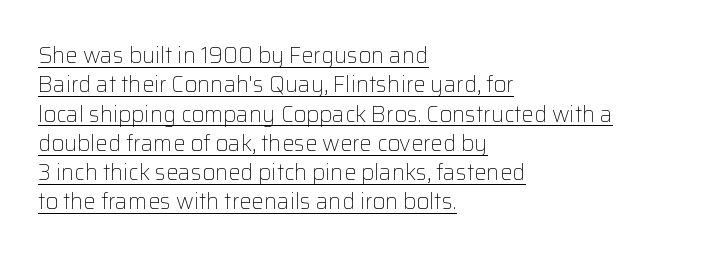
{"italic": "no", "bold": "no", "underline": "yes", "align": "left", "line_spacing": "normal", "line_spacing_ratio": 1.33, "letter_spacing": "normal", "letter_spacing_em": 0.0, "glyph_px": 22}
